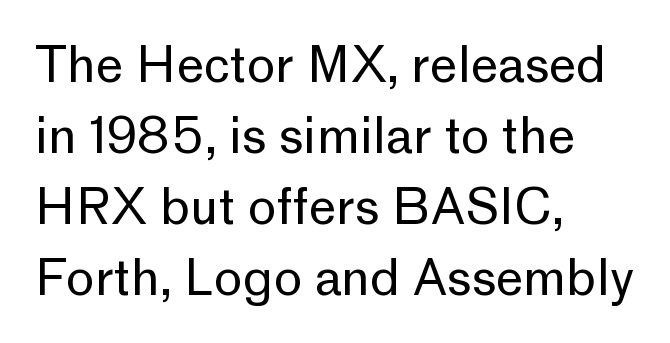
The image shows 49 px regular-weight sans-serif type, upright; set left-aligned, normal line spacing (1.45x), normal letter spacing, not underlined; low stroke contrast and a medium x-height.
